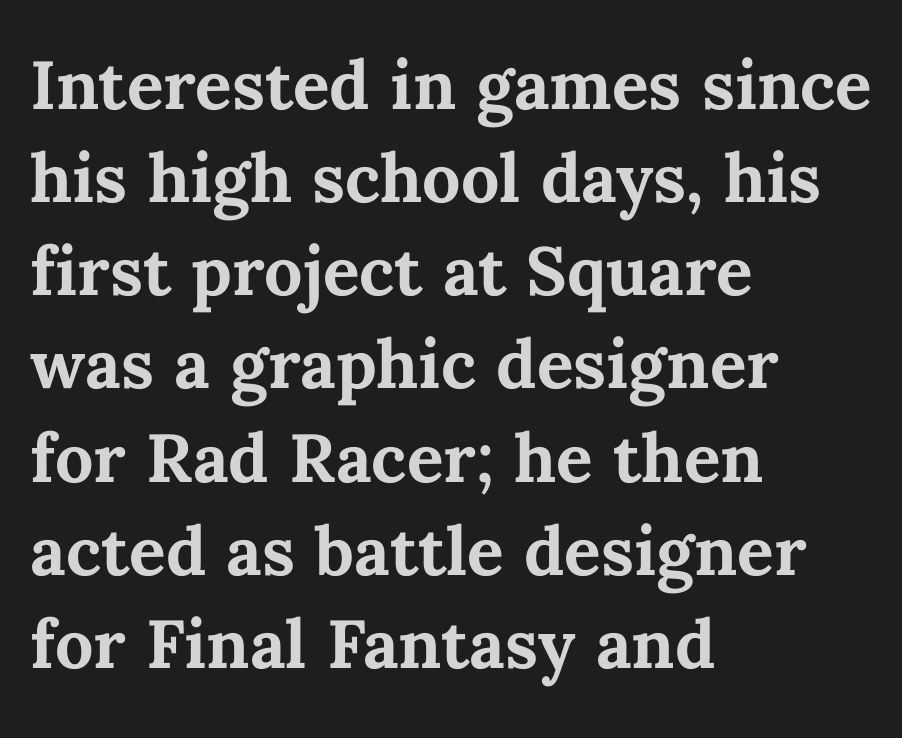
The image shows 68 px bold type, upright; set left-aligned, normal line spacing (1.37x), normal letter spacing, not underlined; medium stroke contrast and a medium x-height.
